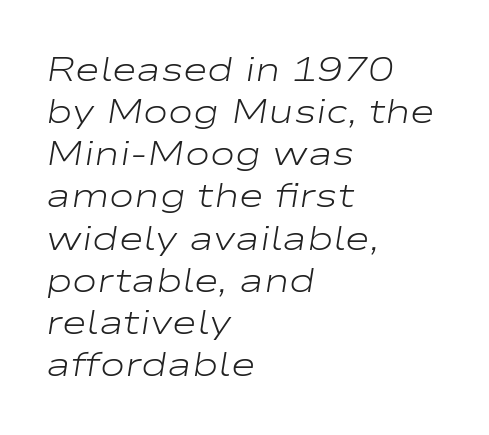
Q: Is the text bold? A: No.
Q: Is the text italic (slanted)? A: Yes, it leans right by about 9 degrees.
Q: Is the text underlined? A: No.
Q: How is the paragraph aligned? A: Left-aligned.
Q: Is the spacing between letters normal or unusually wide? A: Normal.
Q: Width (condensed, normal, or wide)? A: Wide.
Q: Stroke contrast? A: Low.
Q: x-height? A: Medium.
Q: Monospaced? A: No.
